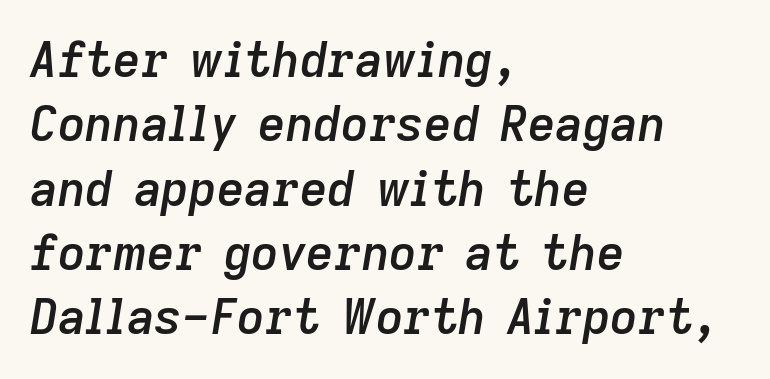
{"italic": "yes", "lean": "right", "slant_degrees": 9, "bold": "semi", "weight": "semibold", "width": "normal", "stroke_contrast": "low", "x_height": "medium", "monospaced": "no", "underline": "no", "align": "left", "line_spacing": "normal", "line_spacing_ratio": 1.34, "letter_spacing": "normal", "letter_spacing_em": 0.0, "glyph_px": 48}
